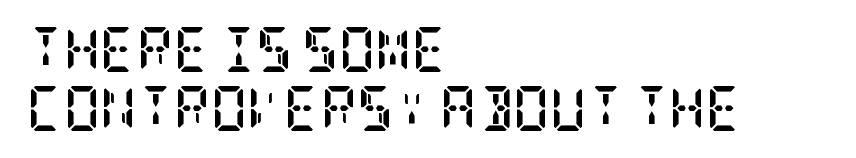
{"serif": "yes", "italic": "no", "bold": "yes", "weight": "semibold", "width": "condensed", "stroke_contrast": "low", "x_height": "large", "underline": "no", "align": "left", "line_spacing": "normal", "line_spacing_ratio": 1.31, "letter_spacing": "normal", "letter_spacing_em": 0.0, "glyph_px": 45}
